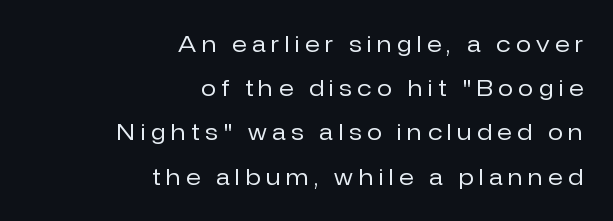
Decoration check: the copy has no underline. What stands out about the letter spacing? Its width — letters are far apart. No chunkiness to these letters — they're not bold. Successive baselines arrive slowly, with a big drop between each.
